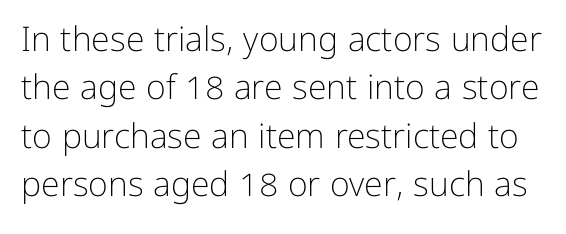
{"serif": "no", "italic": "no", "bold": "no", "weight": "light", "width": "normal", "stroke_contrast": "low", "x_height": "medium", "monospaced": "no", "underline": "no", "line_spacing": "normal", "line_spacing_ratio": 1.42, "letter_spacing": "normal", "letter_spacing_em": 0.0, "glyph_px": 34}
